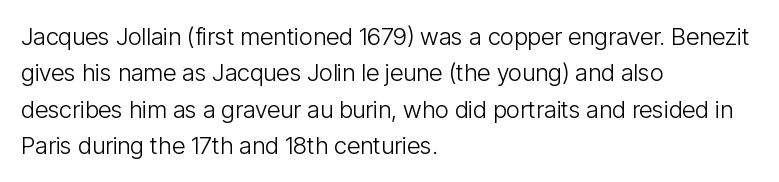
The image shows 24 px text type, upright; set left-aligned, normal line spacing (1.52x), normal letter spacing, not underlined.
